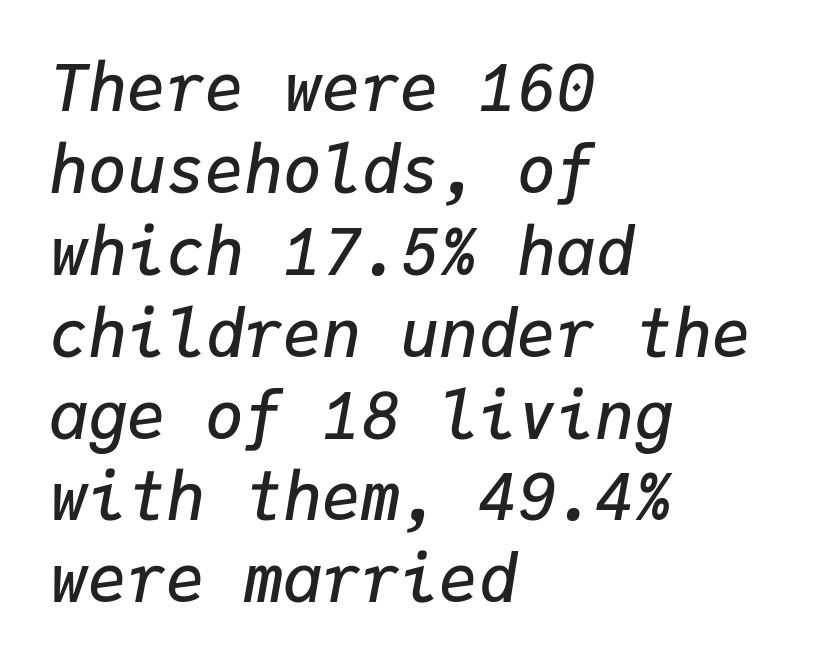
{"italic": "yes", "lean": "right", "slant_degrees": 9, "bold": "semi", "weight": "semibold", "width": "normal", "stroke_contrast": "low", "x_height": "medium", "monospaced": "yes", "underline": "no", "align": "left", "line_spacing": "normal", "line_spacing_ratio": 1.26, "letter_spacing": "normal", "letter_spacing_em": 0.0, "glyph_px": 65}
